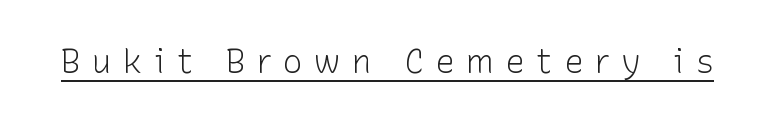
Compared with undecorated copy, this sample adds a rule below the words. Is this a fixed-width face? No — the glyphs have proportional, varying widths. The passage shown is not bold in any degree. Tracking value appears strongly positive — letters spread wide.
